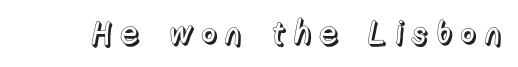
{"width": "normal", "x_height": "medium", "monospaced": "no", "underline": "no", "letter_spacing": "wide", "letter_spacing_em": 0.23, "glyph_px": 32}
